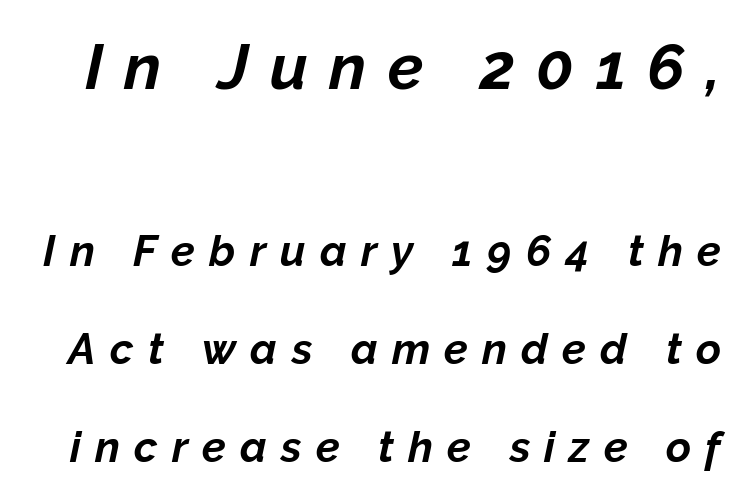
The image shows 64 px bold type, italic (leaning right); set loose line spacing (2.28x), unusually wide letter spacing (+0.33 em), not underlined; the first (top) block is 1.49x larger; low stroke contrast and a medium x-height.
